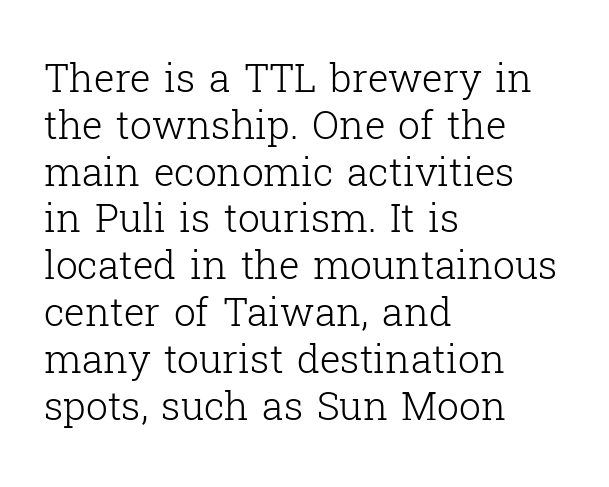
The image shows 39 px light serif type, upright; set left-aligned, line spacing 1.2x, normal letter spacing, not underlined; low stroke contrast and a medium x-height.
